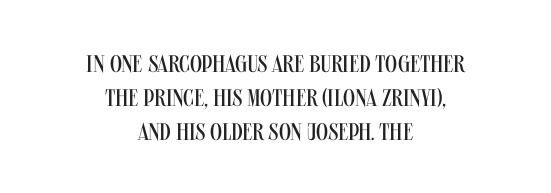
{"italic": "no", "bold": "no", "underline": "no", "align": "center", "line_spacing": "normal", "line_spacing_ratio": 1.41, "letter_spacing": "normal", "letter_spacing_em": 0.0, "glyph_px": 24}
